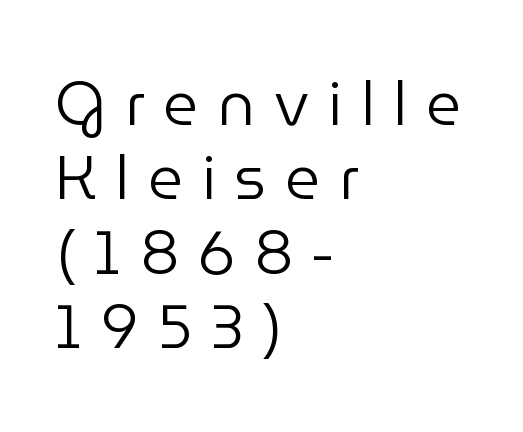
The image shows 61 px regular-weight sans-serif type, upright; set left-aligned, line spacing 1.22x, unusually wide letter spacing (+0.31 em), not underlined; low stroke contrast and a medium x-height.
